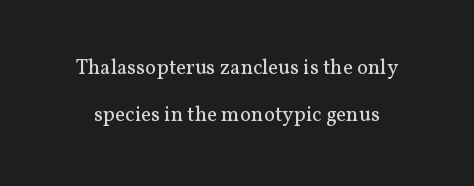
Q: Is the text bold? A: No.
Q: Is the text italic (slanted)? A: No, it is upright.
Q: Is the text underlined? A: No.
Q: Is the spacing between letters normal or unusually wide? A: Normal.
Q: Is the spacing between lines tight, normal or loose? A: Loose.
